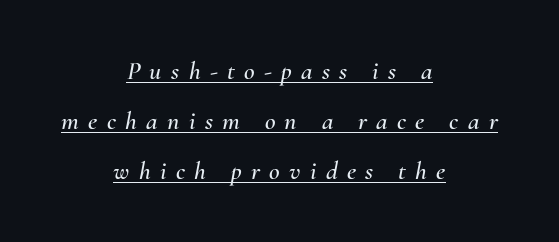
The image shows 26 px text type, italic (leaning right); set centered, loose line spacing (1.93x), unusually wide letter spacing (+0.36 em), underlined.
